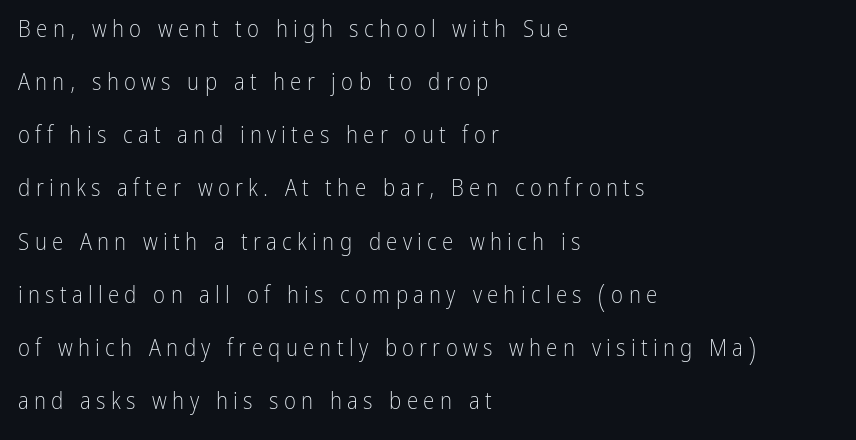
Q: Is the text bold? A: No.
Q: Is the text italic (slanted)? A: No, it is upright.
Q: Is the text underlined? A: No.
Q: How is the paragraph aligned? A: Left-aligned.
Q: Is the spacing between letters normal or unusually wide? A: Unusually wide.
Q: Is the spacing between lines tight, normal or loose? A: Loose.
